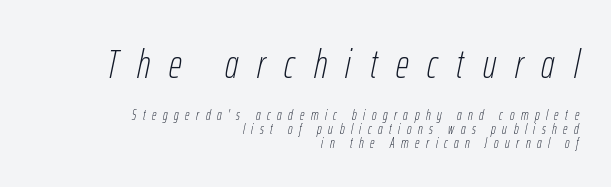
The image shows 40 px thin, condensed type, italic (leaning right); set right-aligned, tight line spacing (1.0x), unusually wide letter spacing (+0.47 em), not underlined; the first (top) block is 2.86x larger; low stroke contrast and a medium x-height.
